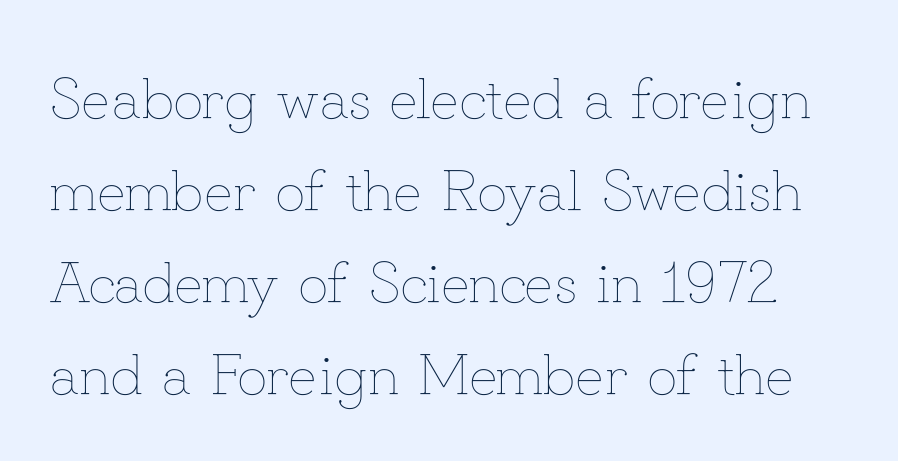
The cut favours lightness, reaching ordinary text weight at its darkest. Words appear dense and cohesive because spacing is normal. The passage shown stacks its lines at a standard gap. Honestly, there is no underline to notice here at all. Do the characters align in a grid? No, the font is proportional. Italic? Not at all — the glyphs are vertical.
